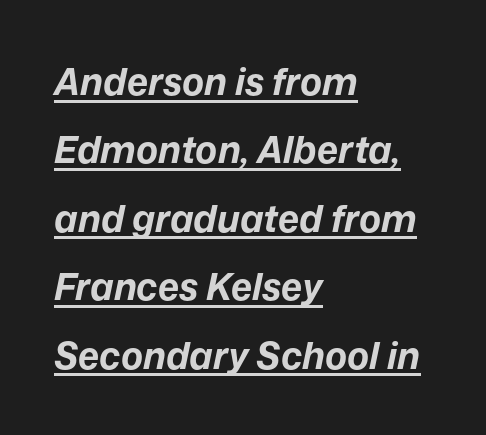
Q: Is the text bold? A: Yes.
Q: Is the text italic (slanted)? A: Yes, it leans right by about 12 degrees.
Q: Is the text underlined? A: Yes.
Q: How is the paragraph aligned? A: Left-aligned.
Q: Is the spacing between letters normal or unusually wide? A: Normal.
Q: Width (condensed, normal, or wide)? A: Normal.
Q: Stroke contrast? A: Low.
Q: x-height? A: Medium.
Q: Monospaced? A: No.
